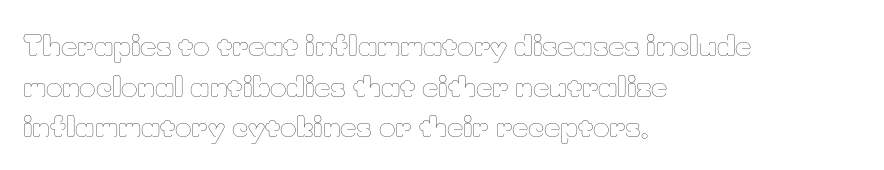
The image shows 28 px thin type, upright; set left-aligned, normal line spacing (1.45x), normal letter spacing, not underlined; low stroke contrast and a small x-height.
